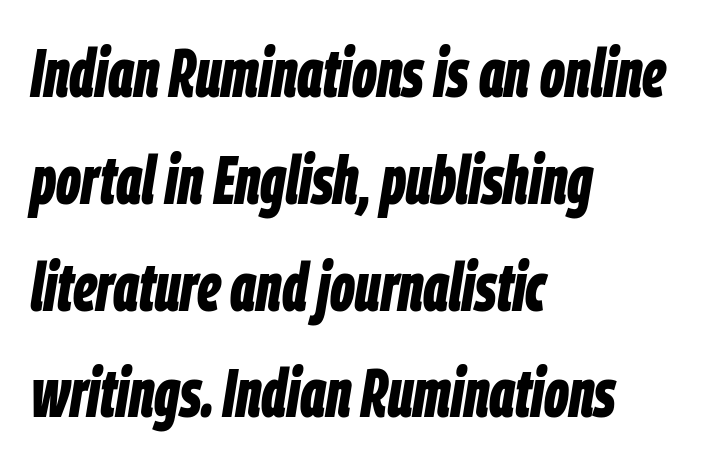
Observe the ordinary spacing: letters are neighbours, not strangers. Compared with a centered layout, this one pins lines to the left instead. Evenly set lines give the paragraph a standard silhouette. You can tell it's italic because the verticals aren't actually vertical.
